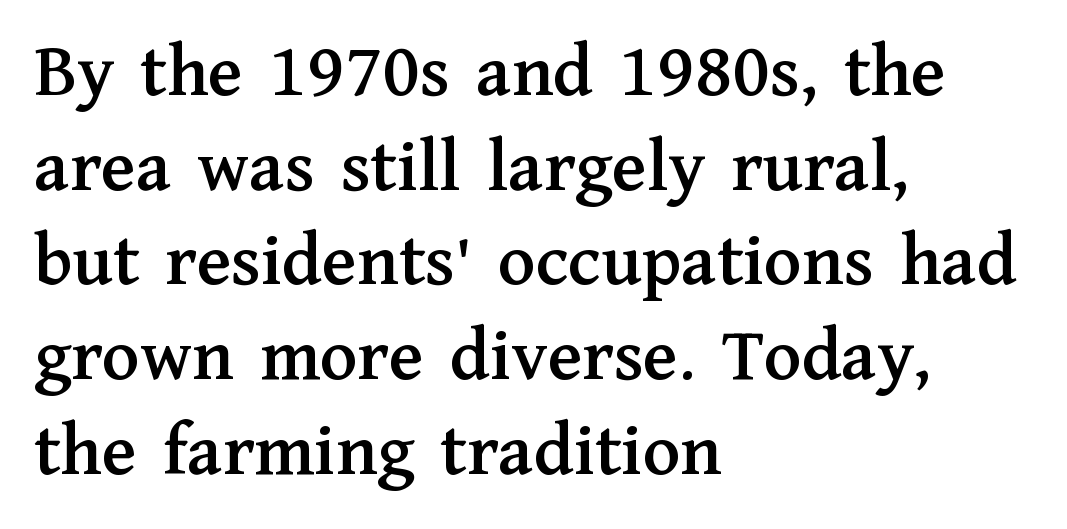
The image shows 77 px serif type, upright; set left-aligned, line spacing 1.23x, normal letter spacing, not underlined; medium stroke contrast and a medium x-height.
